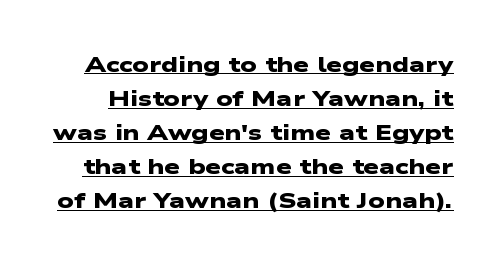
The space between consecutive lines is moderate. No extra tracking has been applied to these lines. The glyphs are accompanied by a horizontal stroke just below them. The letters are bold, with thick, heavy strokes.
